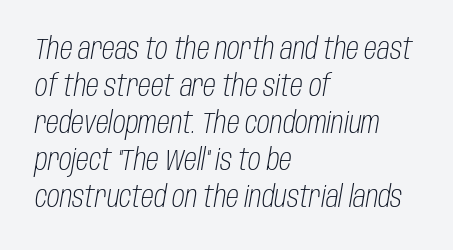
Q: Is the text bold? A: No.
Q: Is the text italic (slanted)? A: Yes, it leans right by about 10 degrees.
Q: Is the text underlined? A: No.
Q: How is the paragraph aligned? A: Left-aligned.
Q: Is the spacing between letters normal or unusually wide? A: Normal.
Q: Is the spacing between lines tight, normal or loose? A: Normal.
Q: Width (condensed, normal, or wide)? A: Condensed.
Q: Stroke contrast? A: Low.
Q: x-height? A: Large.
Q: Monospaced? A: No.
